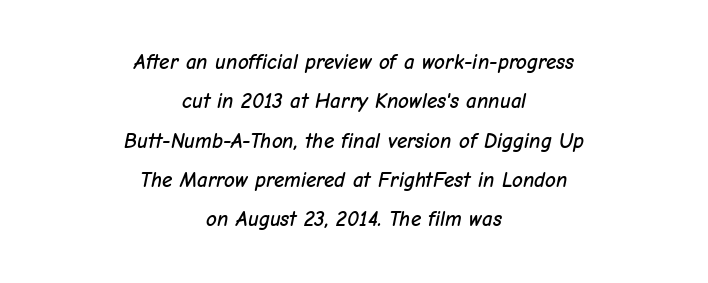
Tall strokes in this sample are angled rather than plumb. The words here are not underlined. The tracking reads as untouched default to a designer's eye. Neither beginnings nor endings align; midpoints do.
